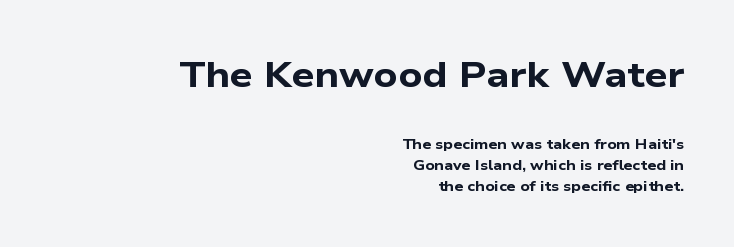
The image shows 36 px bold, wide sans-serif type; set right-aligned, normal line spacing (1.52x), normal letter spacing, not underlined; the first (top) block is 2.57x larger; low stroke contrast and a medium x-height.
